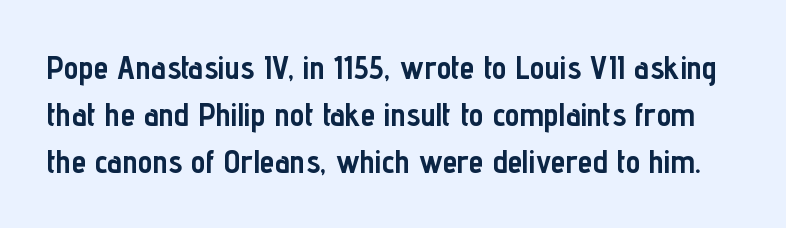
You can tell it's not italic because the verticals are truly vertical. This sample uses a sans-serif face. This sample has the flowing, uneven cadence of proportional lettering. The rendering keeps characters at their native spacing. Notice how thick the strokes are: this is what a full bold looks like.
